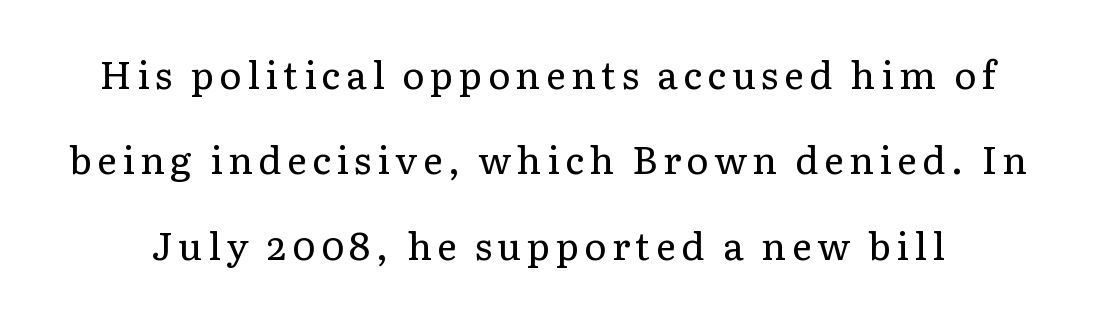
{"serif": "yes", "italic": "no", "bold": "no", "weight": "regular", "width": "normal", "stroke_contrast": "low", "x_height": "medium", "monospaced": "no", "underline": "no", "line_spacing": "loose", "line_spacing_ratio": 2.25, "glyph_px": 38}
